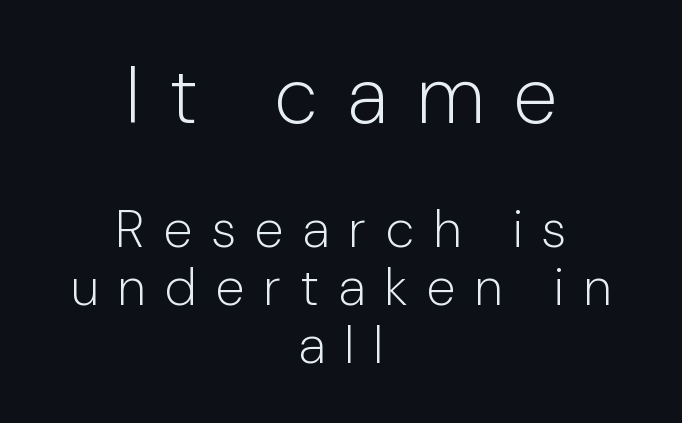
{"serif": "no", "italic": "no", "bold": "no", "weight": "light", "width": "normal", "stroke_contrast": "low", "x_height": "medium", "monospaced": "no", "underline": "no", "align": "center", "line_spacing": "tight", "line_spacing_ratio": 1.09, "letter_spacing": "wide", "letter_spacing_em": 0.37, "larger_block": "first", "size_ratio": 1.51, "glyph_px": 80}
